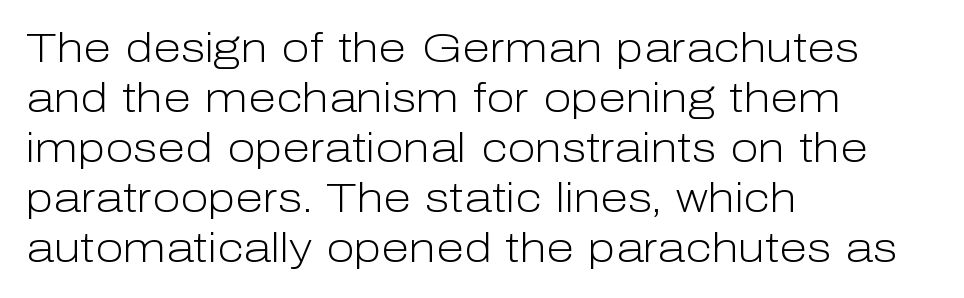
{"serif": "no", "italic": "no", "bold": "no", "weight": "light", "width": "normal", "stroke_contrast": "low", "x_height": "medium", "monospaced": "no", "underline": "no", "align": "left", "line_spacing_ratio": 1.22, "letter_spacing": "normal", "letter_spacing_em": 0.0, "glyph_px": 41}
